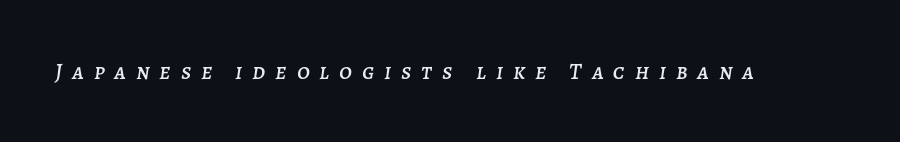
Q: Is the text italic (slanted)? A: Yes, it leans right by about 7 degrees.
Q: Is the text underlined? A: No.
Q: Is the spacing between letters normal or unusually wide? A: Unusually wide.
